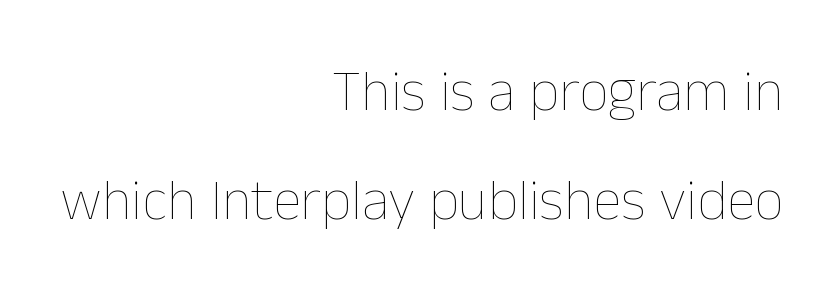
{"italic": "no", "bold": "no", "weight": "thin", "width": "normal", "stroke_contrast": "low", "x_height": "medium", "monospaced": "no", "underline": "no", "align": "right", "line_spacing_ratio": 1.88, "letter_spacing": "normal", "letter_spacing_em": 0.0, "glyph_px": 58}
